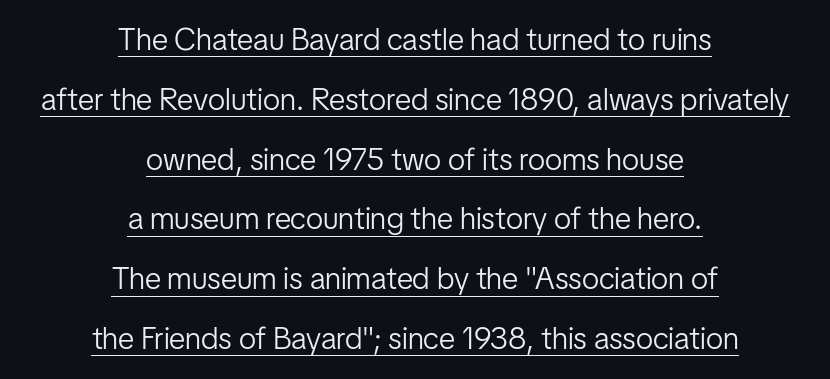
The image shows 31 px light, condensed sans-serif type, upright; set centered, loose line spacing (1.93x), normal letter spacing, underlined; low stroke contrast and a medium x-height.
